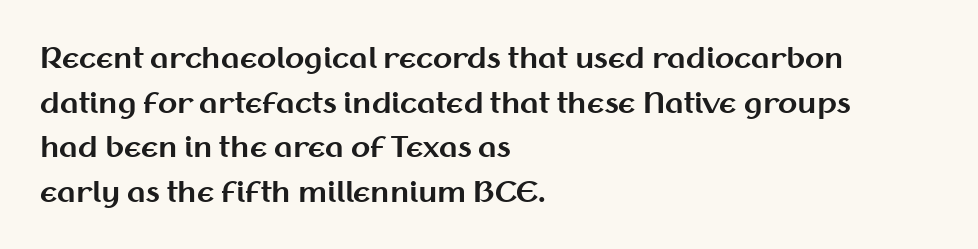
Q: Is the text bold? A: Yes.
Q: Is the text italic (slanted)? A: No, it is upright.
Q: Is the typeface a serif or a sans-serif typeface? A: Sans-serif.
Q: Is the text underlined? A: No.
Q: How is the paragraph aligned? A: Left-aligned.
Q: Is the spacing between letters normal or unusually wide? A: Normal.
Q: Is the spacing between lines tight, normal or loose? A: Normal.
Q: Width (condensed, normal, or wide)? A: Normal.
Q: Stroke contrast? A: Medium.
Q: x-height? A: Medium.
Q: Monospaced? A: No.
